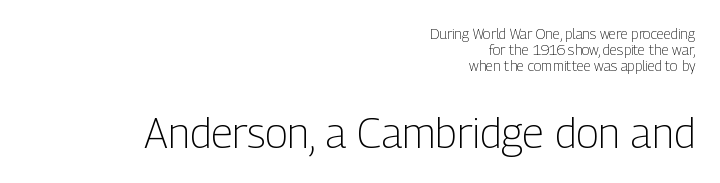
No italicization has been applied; the sample stays upright. Stroke terminals: plain, sans-serif. Clear beneath every line of the passage. The more generous point size was reserved for the lower chunk.
